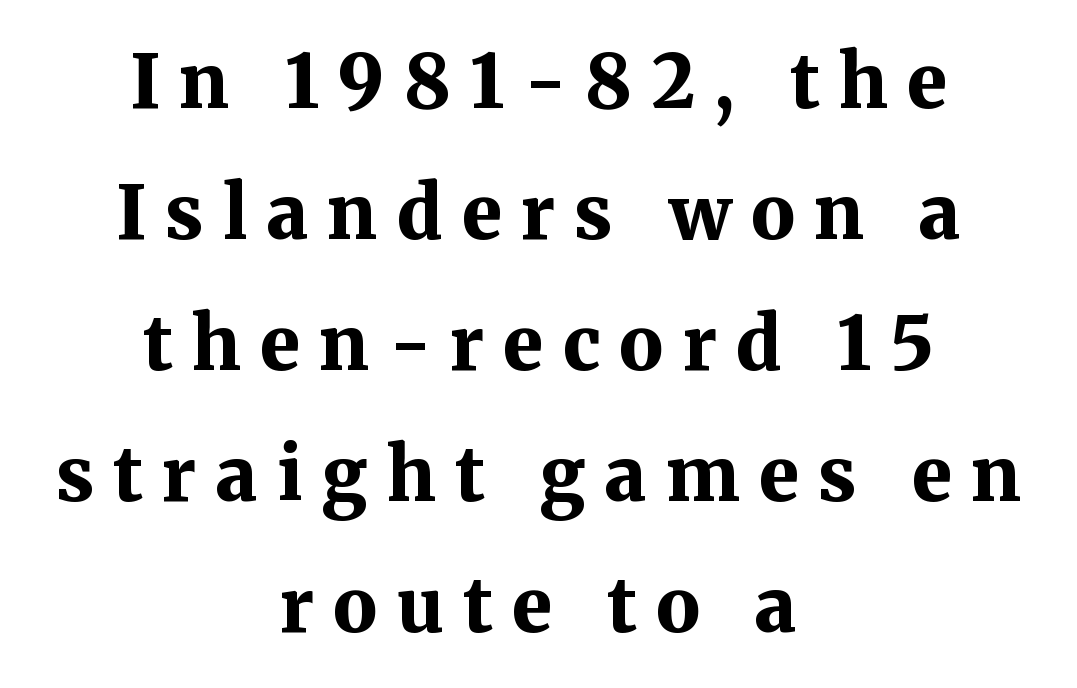
The image shows 74 px bold serif type, upright; set centered, line spacing 1.77x, unusually wide letter spacing (+0.26 em), not underlined; medium stroke contrast and a medium x-height.
